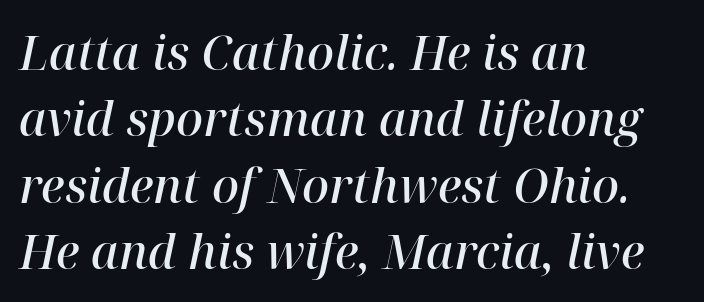
{"serif": "yes", "italic": "yes", "lean": "right", "slant_degrees": 12, "bold": "semi", "weight": "semibold", "width": "normal", "stroke_contrast": "high", "x_height": "medium", "monospaced": "no", "underline": "no", "align": "left", "line_spacing": "normal", "line_spacing_ratio": 1.41, "letter_spacing": "normal", "letter_spacing_em": 0.0, "glyph_px": 47}
